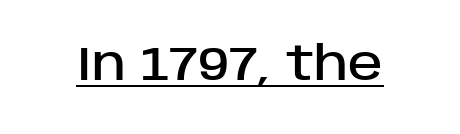
The image shows 47 px sans-serif type, upright; set normal letter spacing, underlined; low stroke contrast and a large x-height.
